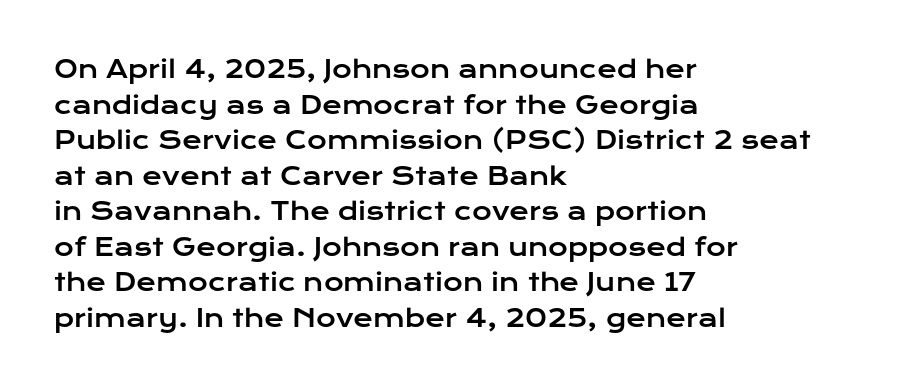
The lettering holds an erect, upright posture throughout. Inter-character spacing is left at the font's built-in metrics. The glyphs are unaccompanied by any horizontal stroke below them. Horizontal alignment here is leftward, the default for most running prose. Is there much room between lines? A standard amount, neither cramped nor airy.
